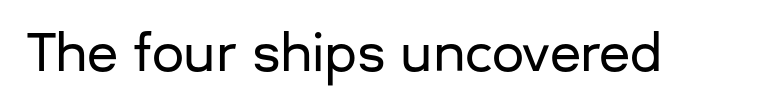
Q: Is the text italic (slanted)? A: No, it is upright.
Q: Is the typeface a serif or a sans-serif typeface? A: Sans-serif.
Q: Is the text underlined? A: No.
Q: Is the spacing between letters normal or unusually wide? A: Normal.
Q: Width (condensed, normal, or wide)? A: Normal.
Q: Stroke contrast? A: Low.
Q: x-height? A: Medium.
Q: Monospaced? A: No.
